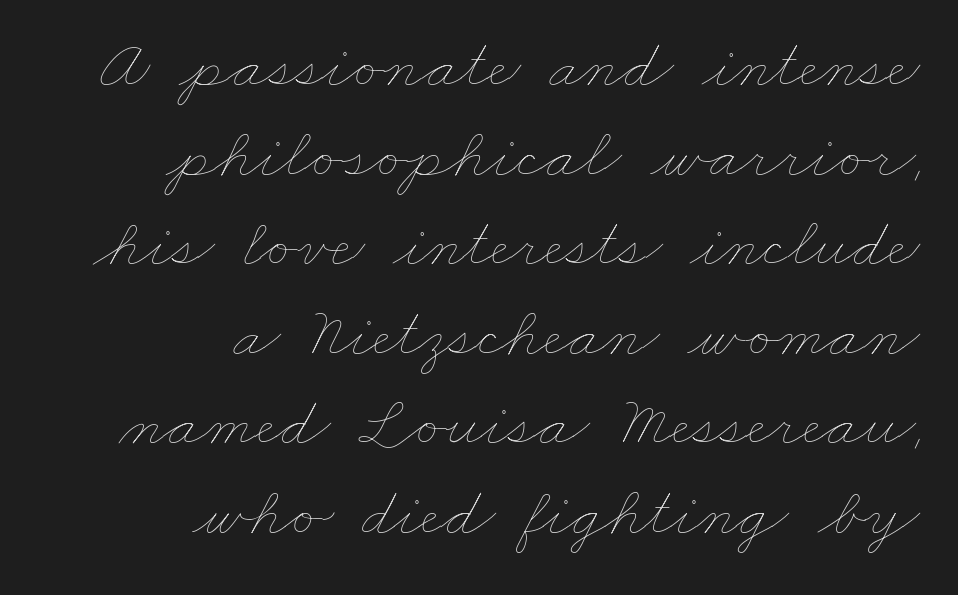
The image shows 70 px thin, wide type; set right-aligned, normal line spacing (1.28x), normal letter spacing, not underlined; low stroke contrast and a small x-height.
